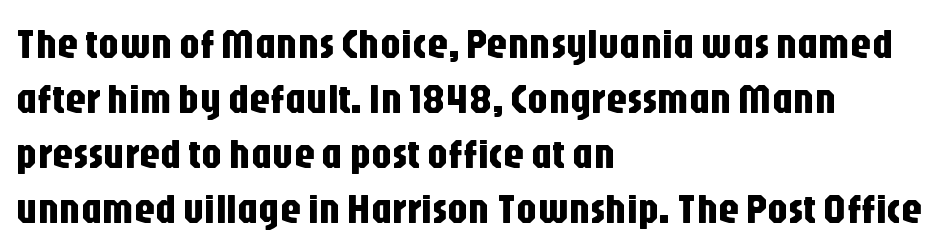
Honestly, the row spacing looks completely unremarkable. Do the characters align in a grid? No, the font is proportional. The baseline area is clear. Posture: upright roman. Does the copy run flush right? No — it runs flush left. Nothing sits at the stroke ends, so this counts as sans-serif.
